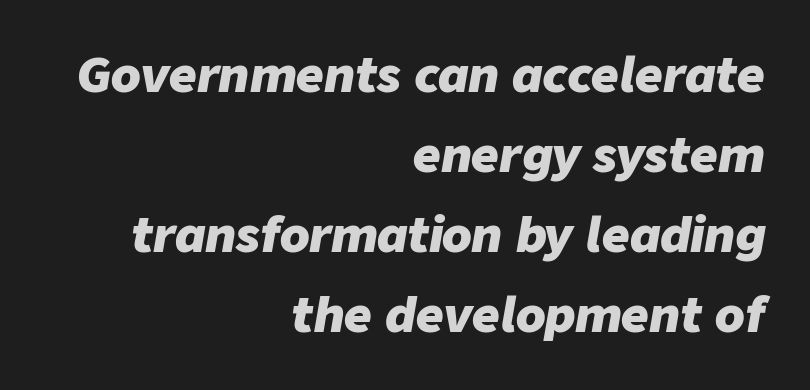
The image shows 48 px heavy type, italic (leaning right); set right-aligned, normal line spacing (1.67x), normal letter spacing, not underlined; low stroke contrast and a medium x-height.
